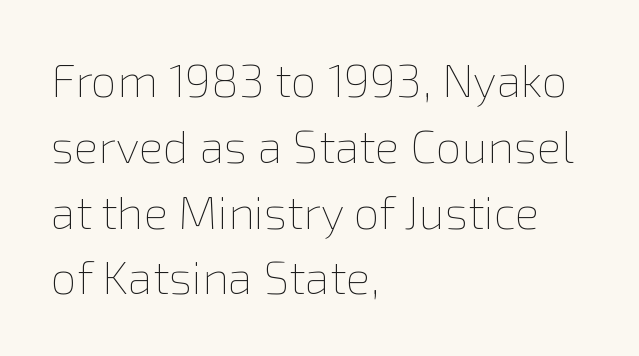
The image shows 46 px thin type, upright; set left-aligned, normal line spacing (1.43x), normal letter spacing, not underlined; a medium x-height.
